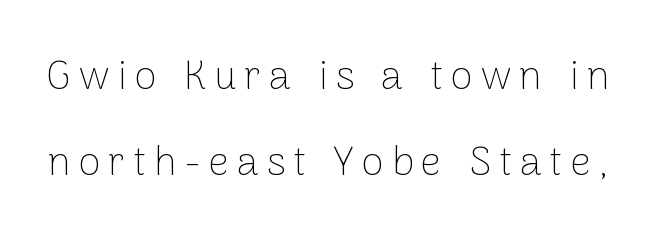
The image shows 41 px thin sans-serif type, upright; set loose line spacing (2.1x), not underlined; low stroke contrast and a medium x-height.
